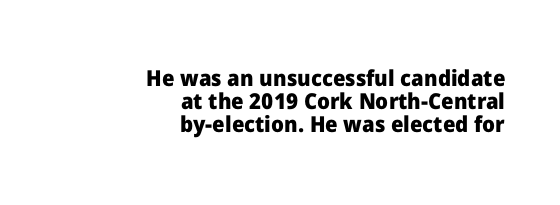
{"italic": "no", "bold": "yes", "underline": "no", "align": "right", "line_spacing": "tight", "line_spacing_ratio": 1.05, "letter_spacing": "normal", "letter_spacing_em": 0.0, "glyph_px": 22}
